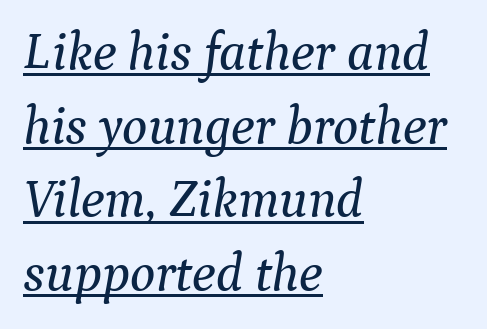
{"serif": "yes", "italic": "yes", "lean": "right", "slant_degrees": 9, "width": "normal", "stroke_contrast": "medium", "x_height": "medium", "monospaced": "no", "underline": "yes", "align": "left", "line_spacing": "normal", "line_spacing_ratio": 1.39, "letter_spacing": "normal", "letter_spacing_em": 0.0, "glyph_px": 53}
